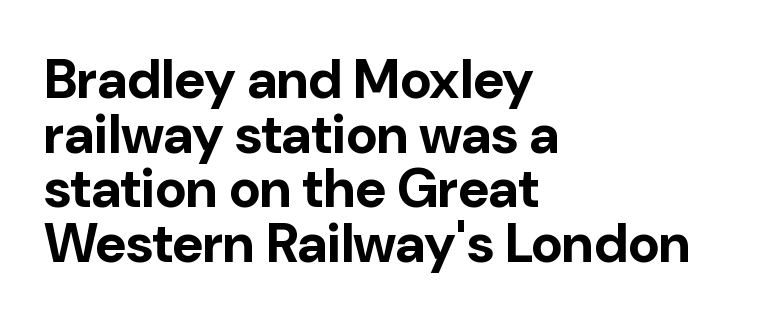
Default kerning and tracking; the words read as compact shapes. Posture: vertical. Varying glyph widths throughout — classic text-font behaviour. The paragraph has a hard left edge and a soft right edge.
